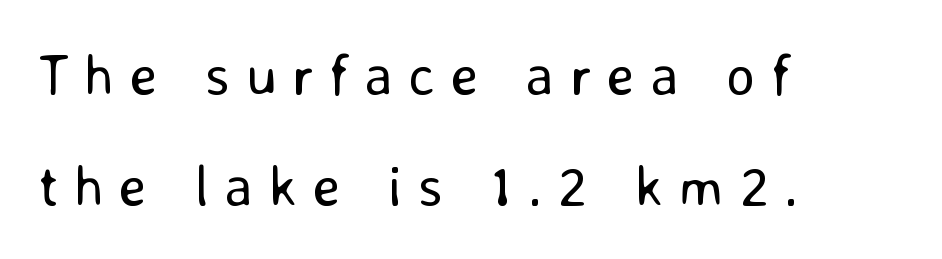
You can tell it's not italic because the verticals are truly vertical. The tracking jumps out immediately: characters are airy and widely separated. Examine the stroke ends and you'll find no serifs. Descenders hang freely into open space.
